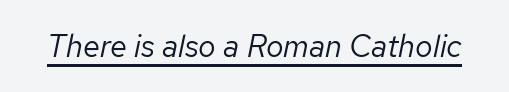
Q: Is the text bold? A: No.
Q: Is the text italic (slanted)? A: Yes, it leans right by about 12 degrees.
Q: Is the text underlined? A: Yes.
Q: Is the spacing between letters normal or unusually wide? A: Normal.
Q: Width (condensed, normal, or wide)? A: Normal.
Q: Stroke contrast? A: Low.
Q: x-height? A: Medium.
Q: Monospaced? A: No.
